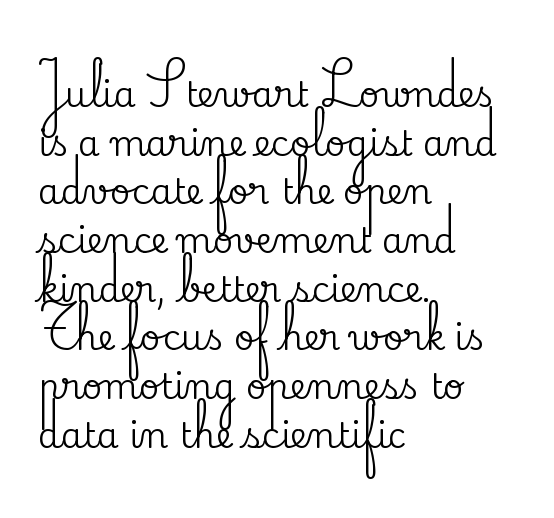
{"serif": "yes", "italic": "no", "width": "normal", "stroke_contrast": "medium", "x_height": "small", "monospaced": "no", "underline": "no", "align": "left", "line_spacing": "normal", "line_spacing_ratio": 1.39, "letter_spacing": "normal", "letter_spacing_em": 0.0, "glyph_px": 35}
